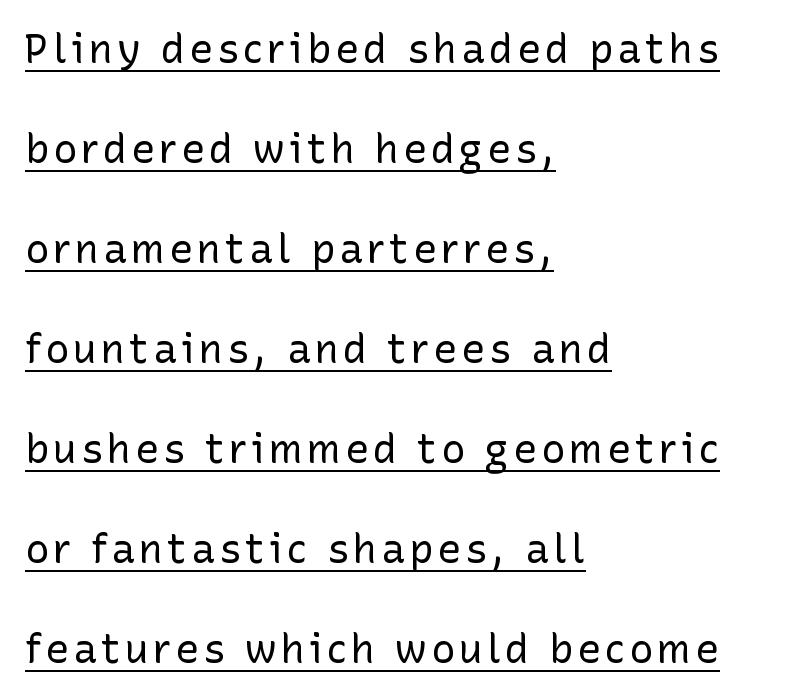
The image shows 40 px regular-weight sans-serif type, upright; set left-aligned, loose line spacing (2.5x), underlined; low stroke contrast and a medium x-height.
